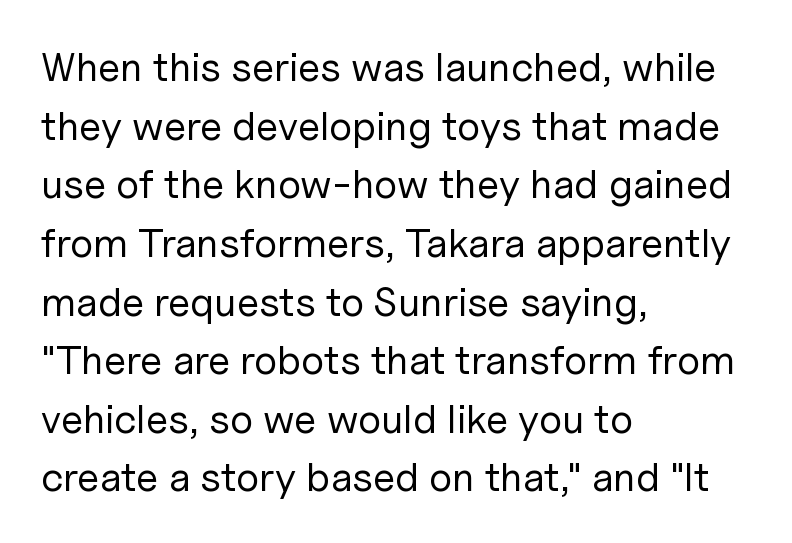
The image shows 41 px regular-weight sans-serif type, upright; set left-aligned, normal line spacing (1.43x), normal letter spacing, not underlined; low stroke contrast and a medium x-height.
